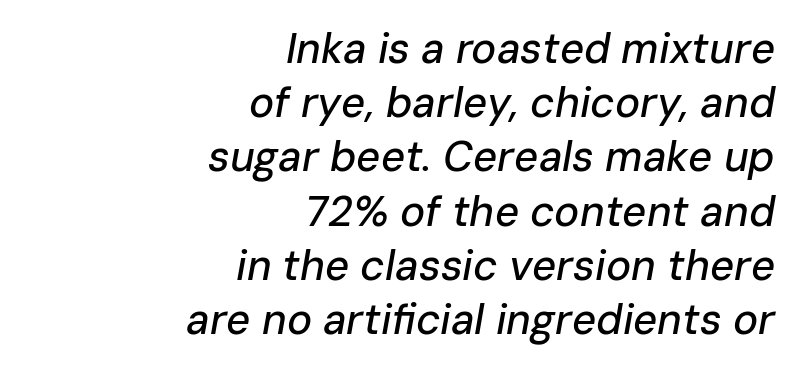
The line-height multiplier appears to be the usual default. It's the slanting kind of type. The paragraph shown leans on its right margin. Descender tails drop into unmarked territory. Glyph-to-glyph distance matches everyday printed text. Spacing verdict: proportional, widths tailored to each character.
